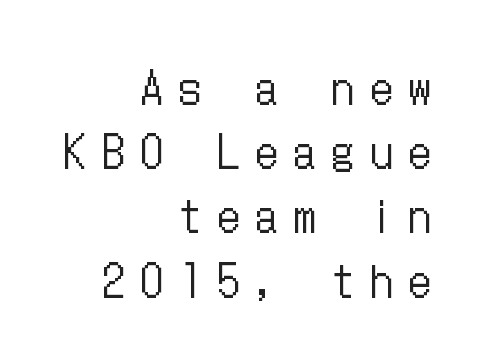
The image shows 44 px regular-weight, condensed type, upright; set right-aligned, normal line spacing (1.46x), unusually wide letter spacing (+0.37 em), not underlined; low stroke contrast and a medium x-height.
